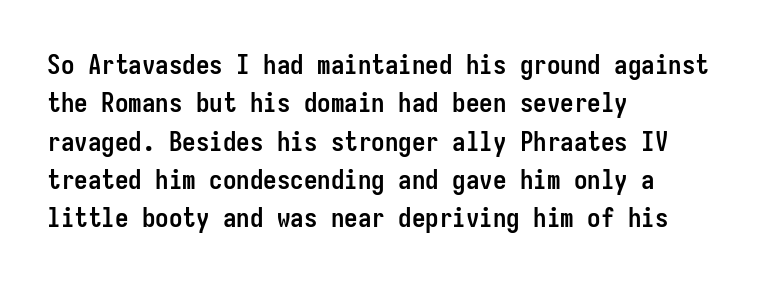
Q: Is the text bold? A: Yes.
Q: Is the text italic (slanted)? A: No, it is upright.
Q: Is the text underlined? A: No.
Q: How is the paragraph aligned? A: Left-aligned.
Q: Is the spacing between letters normal or unusually wide? A: Normal.
Q: Is the spacing between lines tight, normal or loose? A: Normal.
